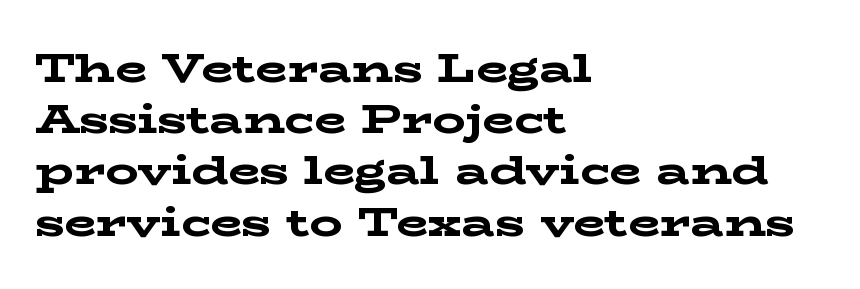
The passage shown is typeset with a serif family. The text block is weighted toward the left margin, trailing off unevenly rightward. Italic: no, the glyphs are upright roman. Between one letter and the next there's only the usual sliver of space. Leading matches the norm, producing a regular column. Honestly, there is no underline to notice here at all.
